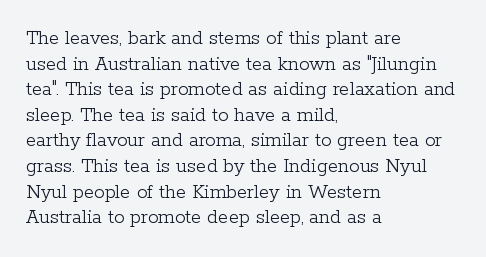
Q: Is the text bold? A: No.
Q: Is the text italic (slanted)? A: No, it is upright.
Q: Is the text underlined? A: No.
Q: How is the paragraph aligned? A: Left-aligned.
Q: Is the spacing between letters normal or unusually wide? A: Normal.
